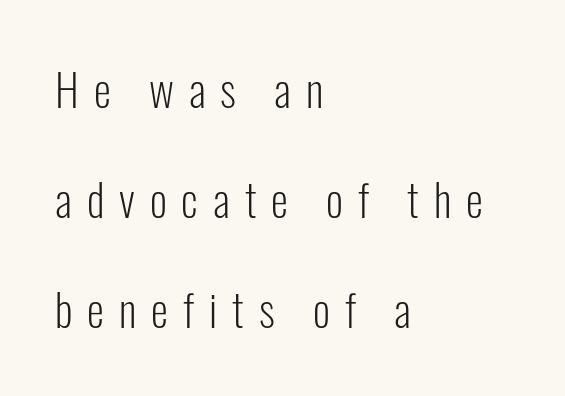
The letters stand upright; this is a roman face. Unbolded letterforms with no extra heft. Substantial extra tracking has been applied to these lines. Is there much room between lines? Yes — plenty of vertical air separates them.
